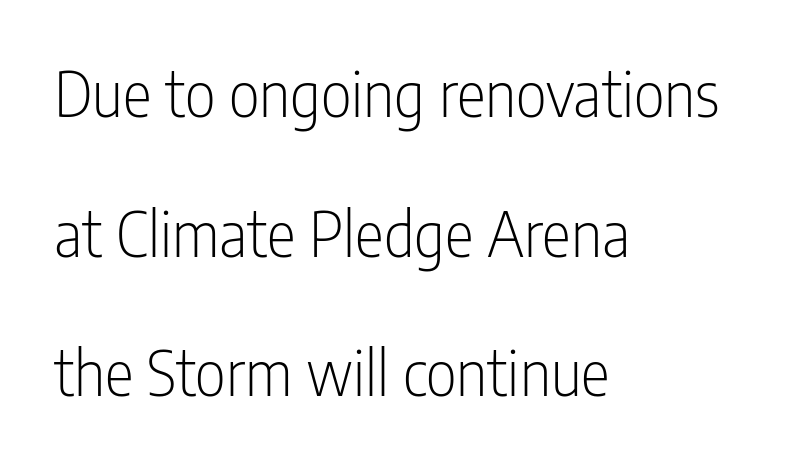
Is this a fixed-width face? No — the glyphs have proportional, varying widths. Nothing heavy about these letters — not bold at all. No italicization has been applied; the sample stays upright. The characters display no serif detailing; their extremities are plain.
